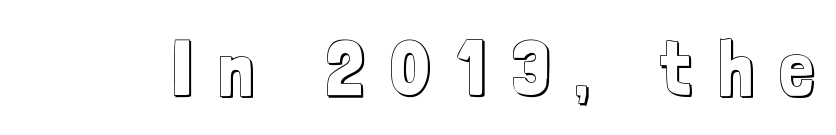
The image shows 78 px condensed type, upright; set unusually wide letter spacing (+0.34 em), not underlined; a medium x-height.
